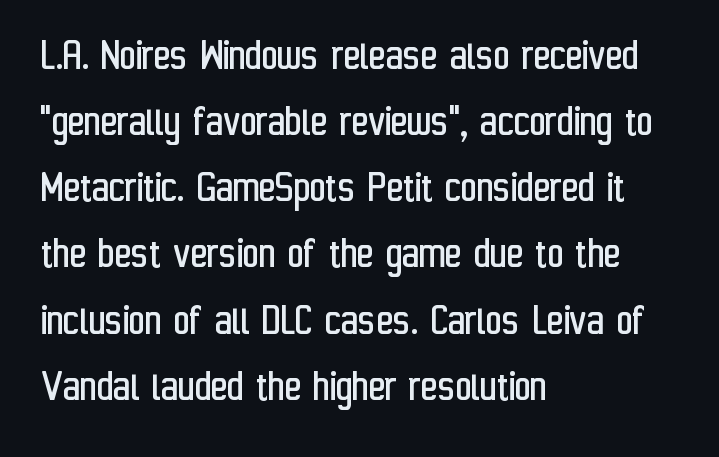
Q: Is the text bold? A: No.
Q: Is the text italic (slanted)? A: No, it is upright.
Q: Is the typeface a serif or a sans-serif typeface? A: Sans-serif.
Q: Is the text underlined? A: No.
Q: How is the paragraph aligned? A: Left-aligned.
Q: Is the spacing between letters normal or unusually wide? A: Normal.
Q: Is the spacing between lines tight, normal or loose? A: Normal.
Q: Width (condensed, normal, or wide)? A: Condensed.
Q: Stroke contrast? A: Low.
Q: x-height? A: Medium.
Q: Monospaced? A: No.
